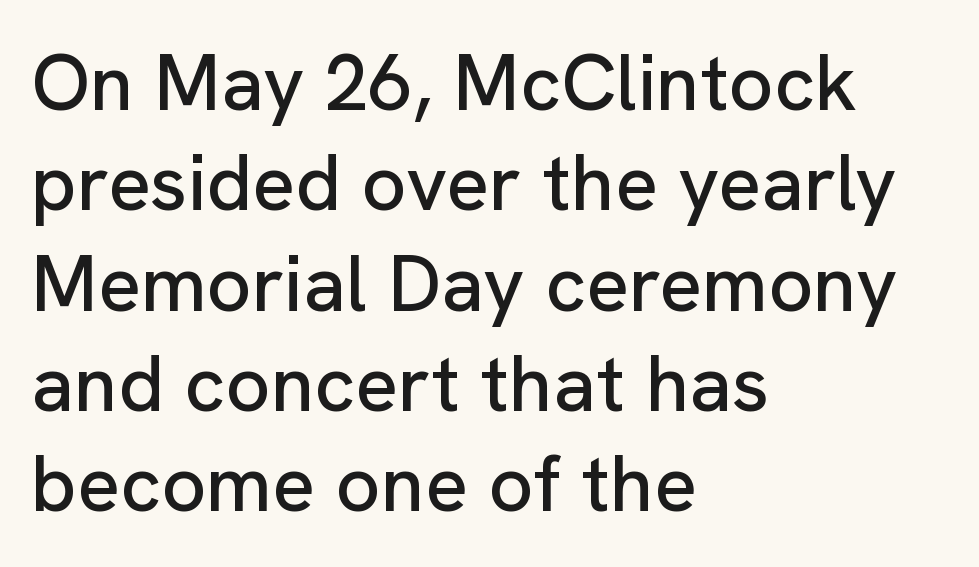
The image shows 79 px sans-serif type, upright; set left-aligned, normal line spacing (1.27x), normal letter spacing, not underlined; low stroke contrast and a medium x-height.
